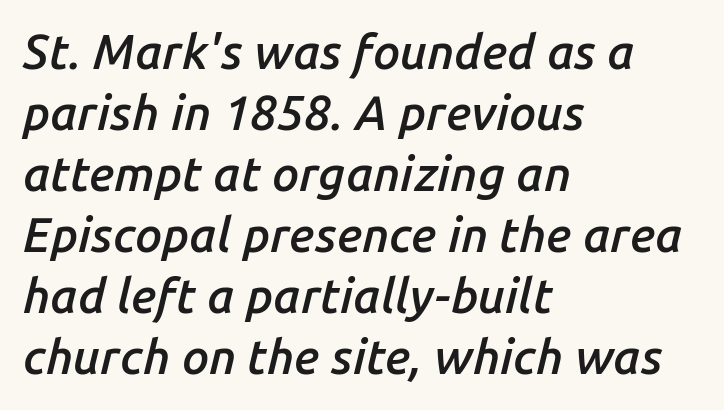
The image shows 48 px semibold type, italic (leaning right); set left-aligned, normal line spacing (1.27x), normal letter spacing, not underlined; low stroke contrast and a medium x-height.
